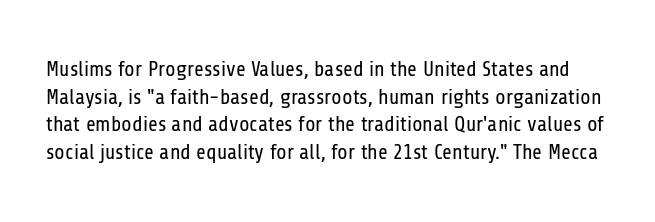
Q: Is the text bold? A: No.
Q: Is the text italic (slanted)? A: No, it is upright.
Q: Is the text underlined? A: No.
Q: Is the spacing between letters normal or unusually wide? A: Normal.
Q: Is the spacing between lines tight, normal or loose? A: Normal.
